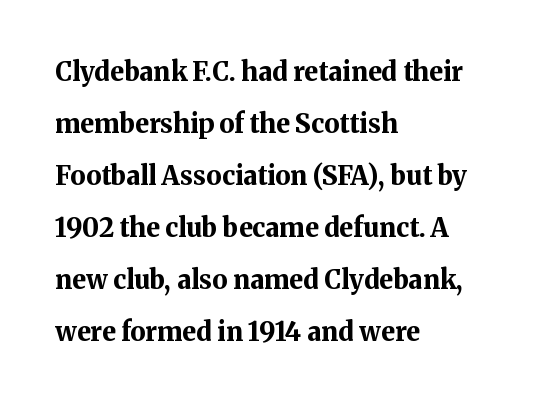
{"italic": "no", "bold": "yes", "underline": "no", "align": "left", "line_spacing": "loose", "line_spacing_ratio": 2.0, "letter_spacing": "normal", "letter_spacing_em": 0.0, "glyph_px": 26}
